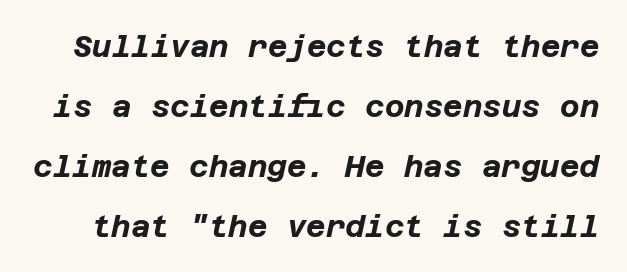
Q: Is the text bold? A: Yes.
Q: Is the text italic (slanted)? A: Yes, it leans right by about 12 degrees.
Q: Is the text underlined? A: No.
Q: Is the spacing between letters normal or unusually wide? A: Normal.
Q: Is the spacing between lines tight, normal or loose? A: Loose.
Q: Width (condensed, normal, or wide)? A: Normal.
Q: Stroke contrast? A: Low.
Q: x-height? A: Large.
